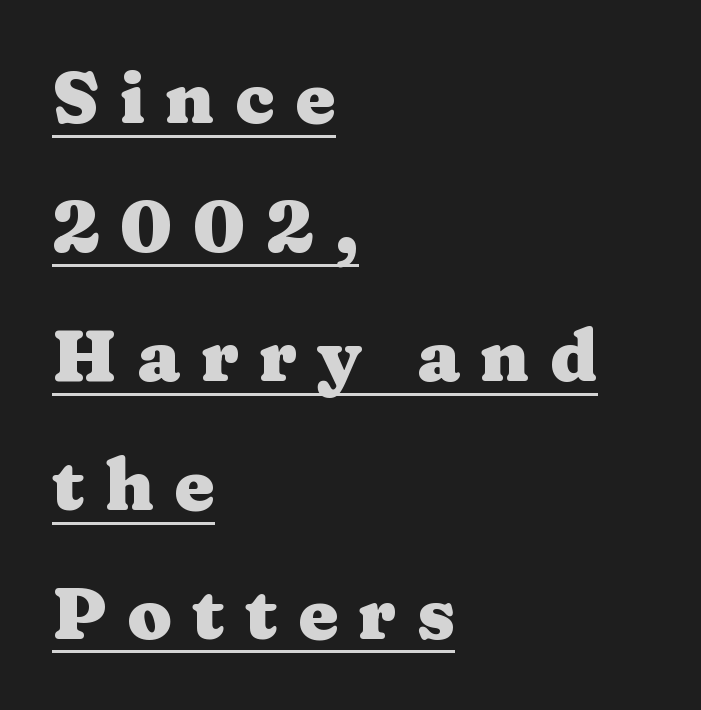
The text block is weighted toward the left margin, trailing off unevenly rightward. Typographically, this falls in the serif category. The face used here is proportionally spaced, like ordinary book or web type. Typesetter's note: full bold, strokes at maximum text heaviness. Beneath each row of characters lies a ruled line. The font's upright variant was chosen for this text.
